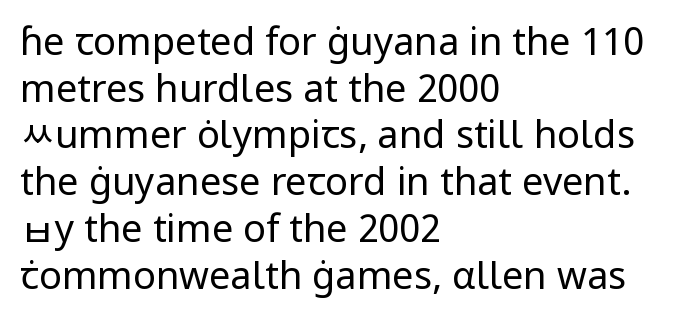
{"serif": "no", "italic": "no", "bold": "no", "weight": "regular", "width": "normal", "stroke_contrast": "low", "x_height": "medium", "monospaced": "no", "underline": "no", "align": "left", "line_spacing_ratio": 1.23, "letter_spacing": "normal", "letter_spacing_em": 0.0, "glyph_px": 38}
